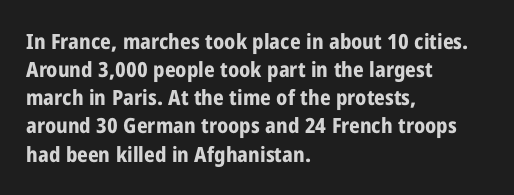
Anything drawn beneath the words? Only blank space. Evenly set lines give the paragraph a standard silhouette. In CSS terms this would be text-align: left. The font's upright variant was chosen for this text. Strokes here are thick enough to call this a true bold.
